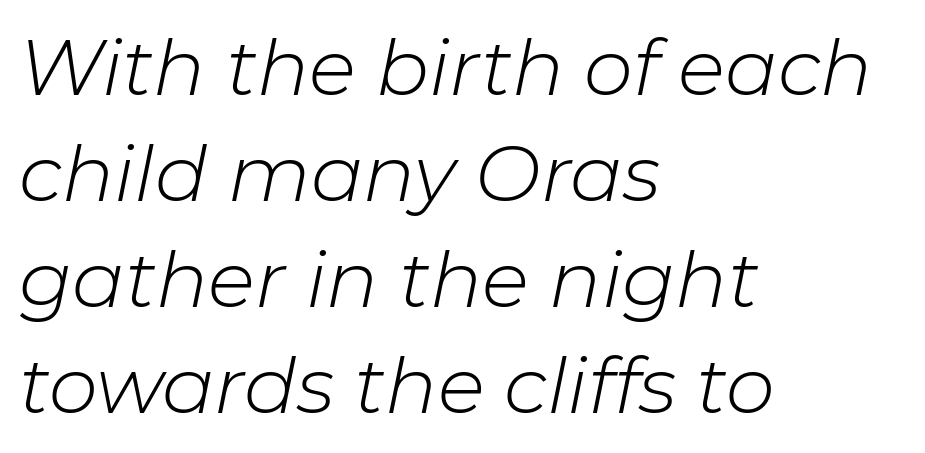
The image shows 78 px light type, italic (leaning right); set left-aligned, normal line spacing (1.36x), normal letter spacing, not underlined; low stroke contrast and a medium x-height.
